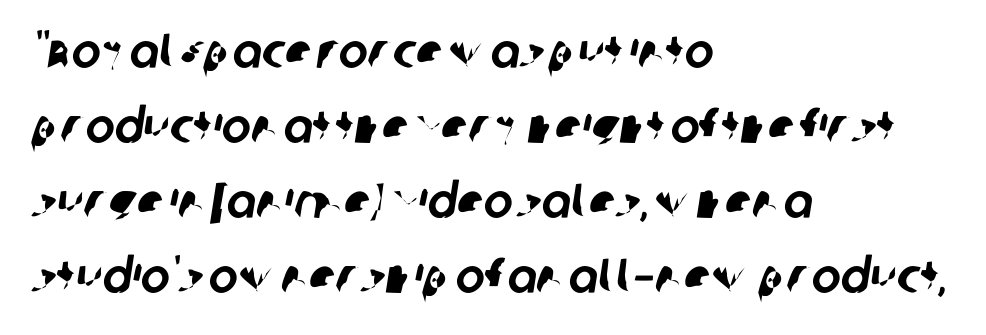
Q: Is the typeface a serif or a sans-serif typeface? A: Sans-serif.
Q: Is the text underlined? A: No.
Q: How is the paragraph aligned? A: Left-aligned.
Q: Is the spacing between letters normal or unusually wide? A: Normal.
Q: Is the spacing between lines tight, normal or loose? A: Normal.
Q: Width (condensed, normal, or wide)? A: Normal.
Q: Stroke contrast? A: Low.
Q: x-height? A: Large.
Q: Monospaced? A: No.
